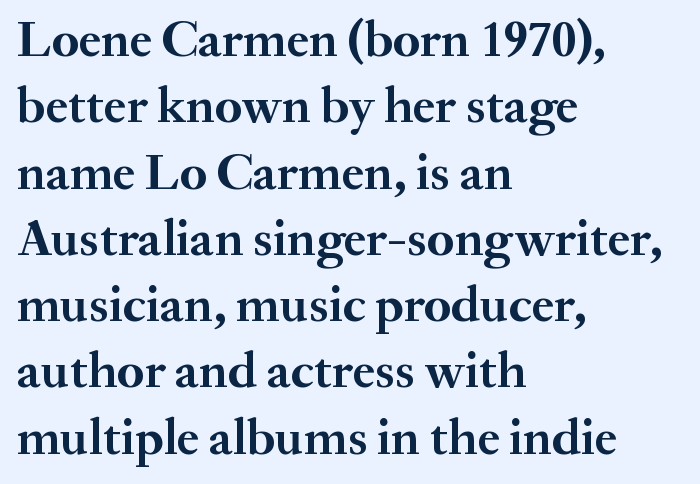
Heavy-handed strokes throughout: this text is bold. Teacher's note: observe the even left margin — that is flush-left alignment. The horizontal fit of the characters is conventional and even. Plain, unruled lines of type. In terms of leading, this rendering sits right in the middle.
